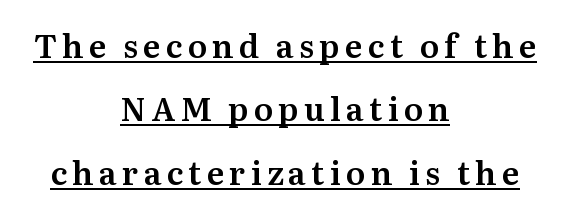
{"serif": "yes", "italic": "no", "width": "normal", "stroke_contrast": "medium", "x_height": "medium", "monospaced": "no", "underline": "yes", "align": "center", "line_spacing": "loose", "line_spacing_ratio": 1.98, "glyph_px": 32}
